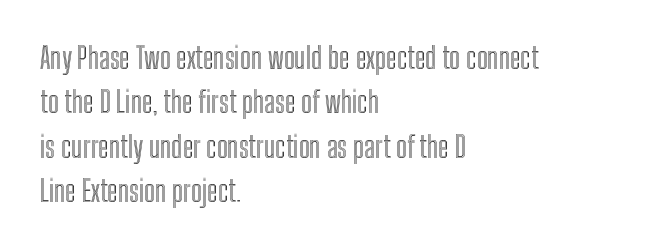
Q: Is the text italic (slanted)? A: No, it is upright.
Q: Is the text underlined? A: No.
Q: How is the paragraph aligned? A: Left-aligned.
Q: Is the spacing between letters normal or unusually wide? A: Normal.
Q: Is the spacing between lines tight, normal or loose? A: Normal.
Q: Width (condensed, normal, or wide)? A: Condensed.
Q: x-height? A: Medium.
Q: Monospaced? A: No.
